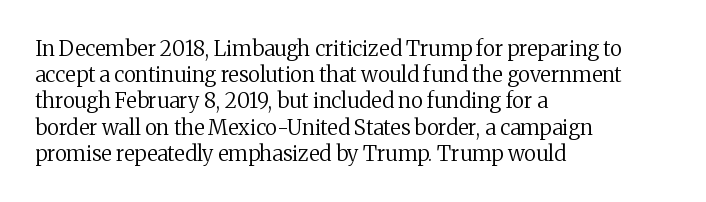
Does extra space separate the letters? No, they use regular spacing. Layout note: lines flush left. The area under the type is left untouched. This reads as an unemphasized weight, regular at the heaviest. This is roman type, the default non-slanted kind. Vertical spacing — default.
